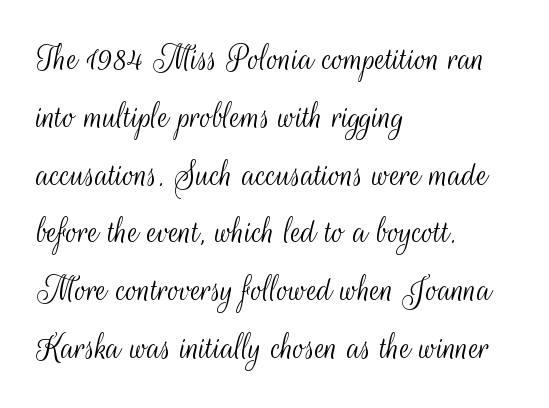
Notice how descenders clear the ascenders below comfortably — that's standard leading. The passage shown has conventional tracking throughout. Varying glyph widths throughout — classic text-font behaviour.
